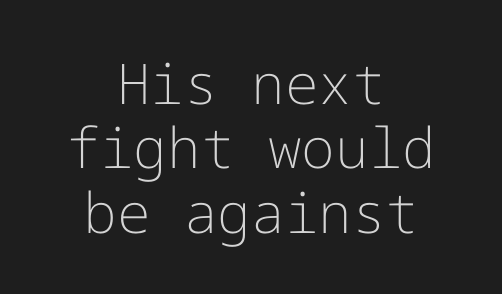
Baseline-to-baseline distance is barely more than the letter height. Grotesque or geometric, the face here clearly has no serifs. This rendering features lettering with no underline. The passage shown has conventional tracking throughout. A centered setting, common on invitations and titles, is used for this passage.
